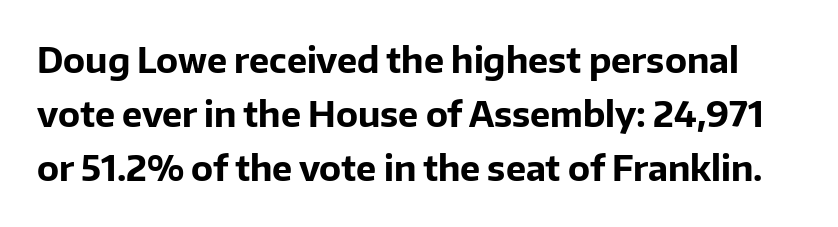
{"serif": "no", "italic": "no", "bold": "yes", "weight": "bold", "width": "normal", "stroke_contrast": "low", "x_height": "medium", "monospaced": "no", "underline": "no", "line_spacing": "normal", "line_spacing_ratio": 1.59, "letter_spacing": "normal", "letter_spacing_em": 0.0, "glyph_px": 34}
